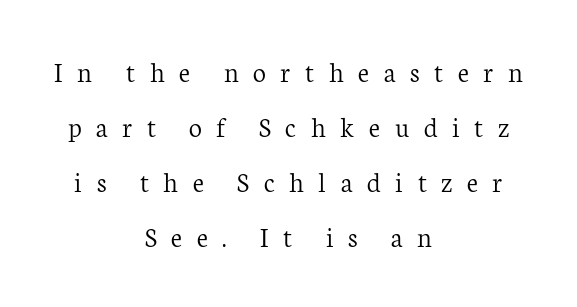
The image shows 29 px light serif type, upright; set centered, loose line spacing (1.9x), unusually wide letter spacing (+0.5 em), not underlined; low stroke contrast and a medium x-height.
